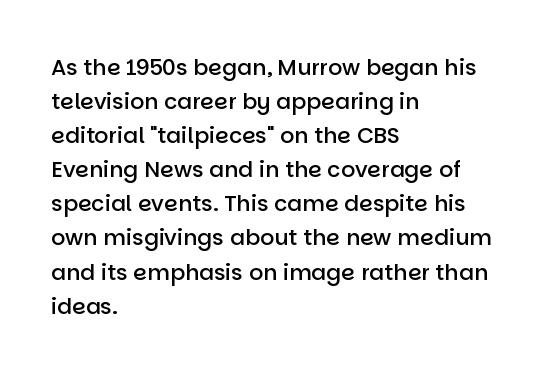
Q: Is the text bold? A: Semi-bold.
Q: Is the text italic (slanted)? A: No, it is upright.
Q: Is the text underlined? A: No.
Q: How is the paragraph aligned? A: Left-aligned.
Q: Is the spacing between letters normal or unusually wide? A: Normal.
Q: Is the spacing between lines tight, normal or loose? A: Normal.
